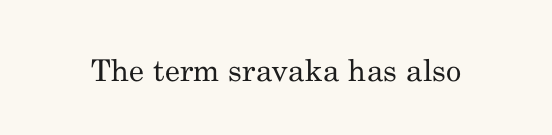
Do the characters align in a grid? No, the font is proportional. A serif font was chosen for this passage. Lines of text with bare space underneath. In terms of letterspacing, this is plain default setting. The letters stand upright; this is a roman face. Is the type heavy? It reads as light-to-regular instead.
